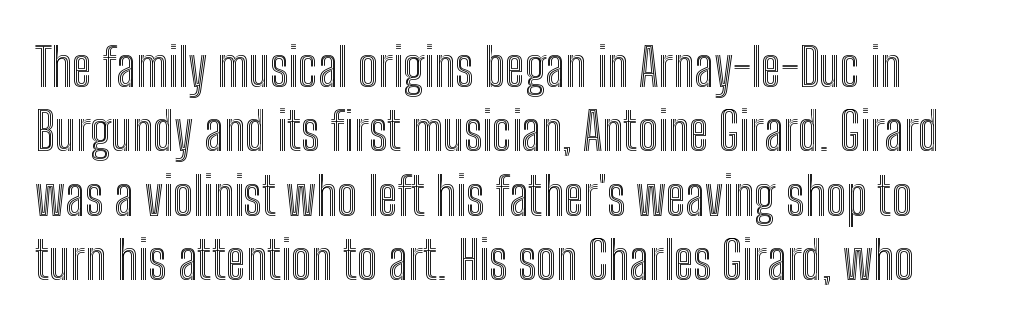
You could call the tracking neutral — neither tight nor loose. Do the characters align in a grid? No, the font is proportional. Underlining? Definitely not there. Nope, not italic — everything's standing straight.
